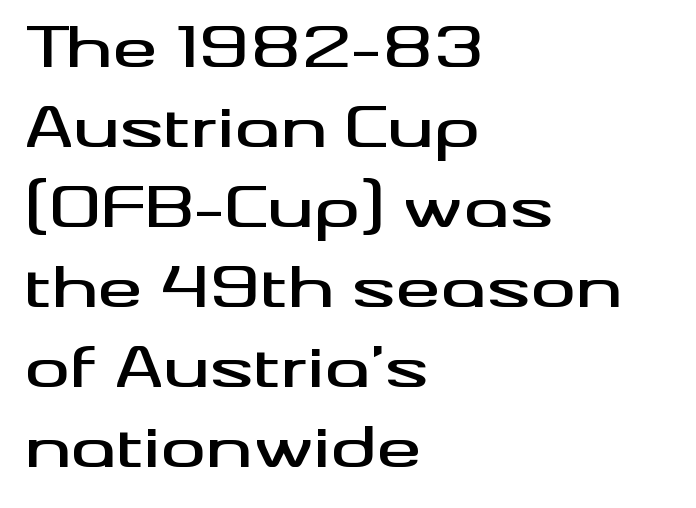
{"serif": "no", "italic": "no", "width": "wide", "stroke_contrast": "medium", "x_height": "small", "monospaced": "no", "underline": "no", "align": "left", "line_spacing": "normal", "line_spacing_ratio": 1.43, "letter_spacing": "normal", "letter_spacing_em": 0.0, "glyph_px": 56}
